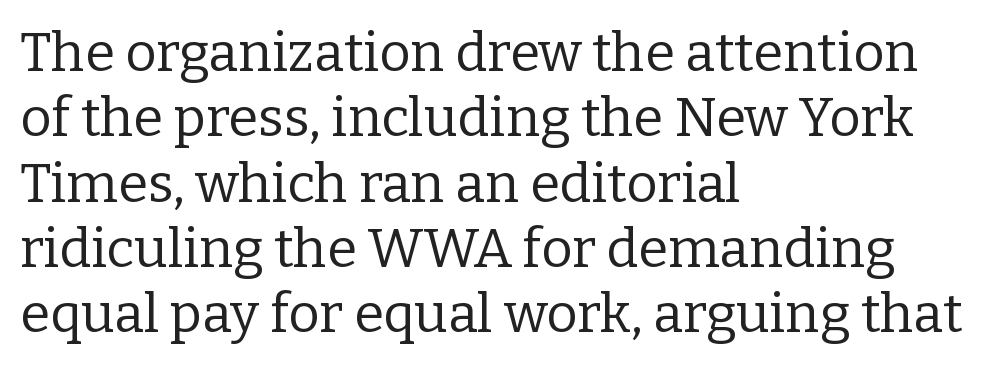
Q: Is the text bold? A: No.
Q: Is the text italic (slanted)? A: No, it is upright.
Q: Is the typeface a serif or a sans-serif typeface? A: Serif.
Q: Is the text underlined? A: No.
Q: How is the paragraph aligned? A: Left-aligned.
Q: Is the spacing between letters normal or unusually wide? A: Normal.
Q: Width (condensed, normal, or wide)? A: Normal.
Q: Stroke contrast? A: Low.
Q: x-height? A: Medium.
Q: Monospaced? A: No.
